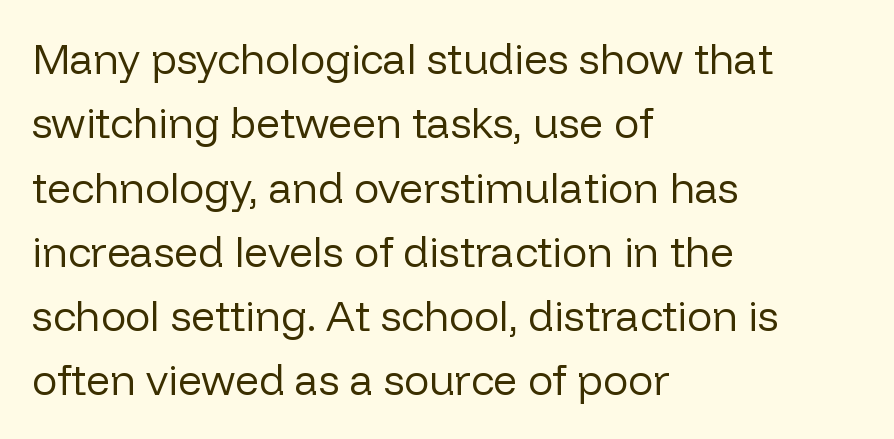
Q: Is the text bold? A: No.
Q: Is the text italic (slanted)? A: No, it is upright.
Q: Is the typeface a serif or a sans-serif typeface? A: Sans-serif.
Q: Is the text underlined? A: No.
Q: How is the paragraph aligned? A: Left-aligned.
Q: Is the spacing between letters normal or unusually wide? A: Normal.
Q: Is the spacing between lines tight, normal or loose? A: Normal.
Q: Width (condensed, normal, or wide)? A: Normal.
Q: Stroke contrast? A: Low.
Q: x-height? A: Medium.
Q: Monospaced? A: No.
